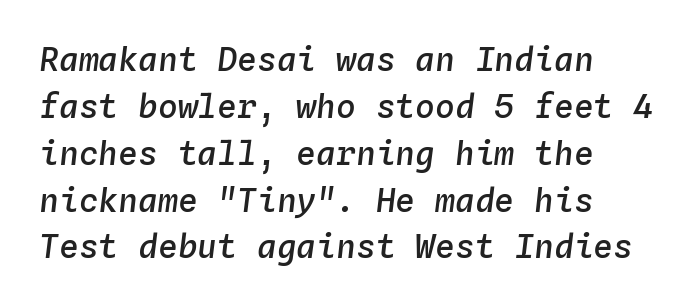
The face used here is monospaced, like something from a code editor. Visually the block forms a straight wall on the left and a jagged coastline on the right. Bold? Not quite — semibold, heavier than regular but stopping short. Nobody touched the tracking dial on this one.
